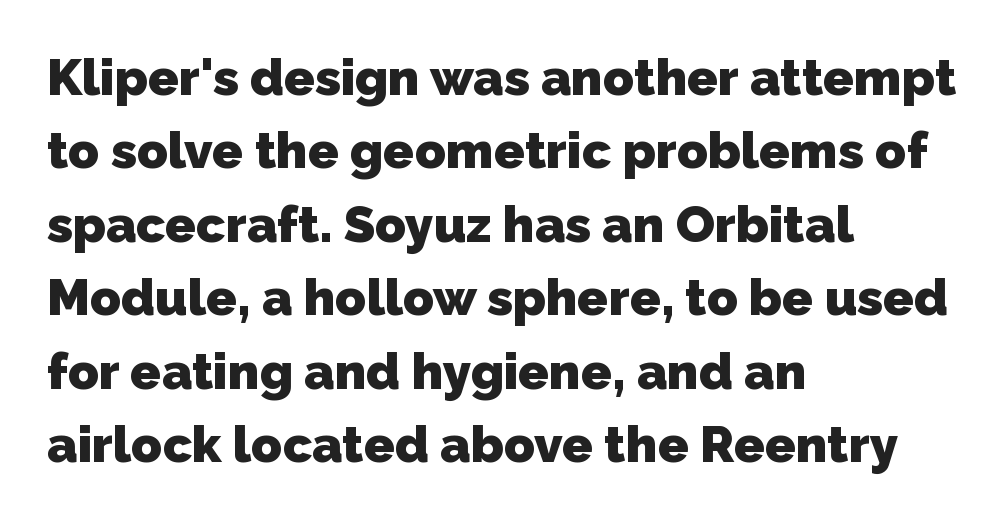
The image shows 51 px heavy sans-serif type; set left-aligned, normal line spacing (1.44x), normal letter spacing, not underlined; low stroke contrast and a medium x-height.
